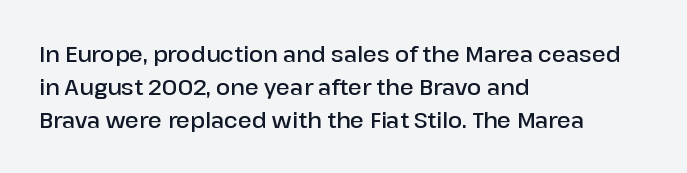
The image shows 21 px text type, upright; set left-aligned, normal line spacing (1.56x), normal letter spacing, not underlined.
